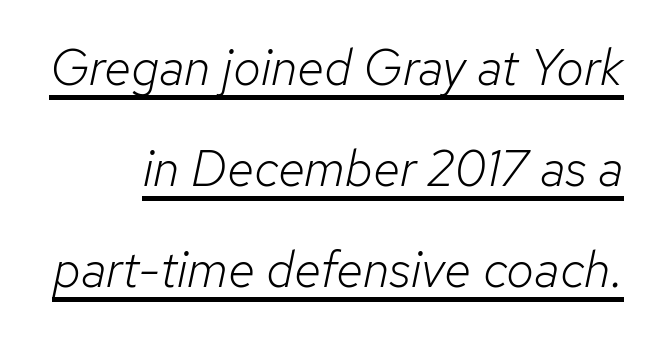
Q: Is the text bold? A: No.
Q: Is the text italic (slanted)? A: Yes, it leans right by about 12 degrees.
Q: Is the text underlined? A: Yes.
Q: Is the spacing between letters normal or unusually wide? A: Normal.
Q: Is the spacing between lines tight, normal or loose? A: Loose.
Q: Width (condensed, normal, or wide)? A: Normal.
Q: Stroke contrast? A: Low.
Q: x-height? A: Medium.
Q: Monospaced? A: No.
